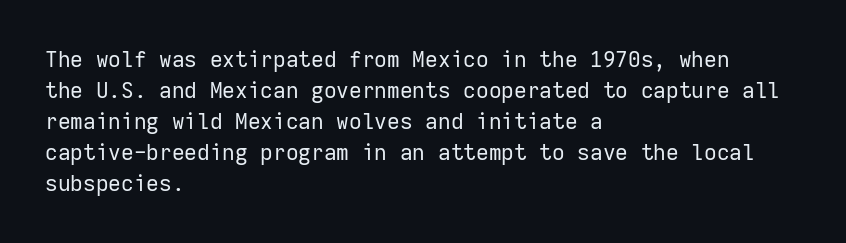
The words here are not underlined. Default kerning and tracking; the words read as compact shapes. The paragraph shown leans on its left margin. Posture: straight, roman, zero tilt. Vertical stems look standard width or narrower in stroke. Vertical spacing — default.
